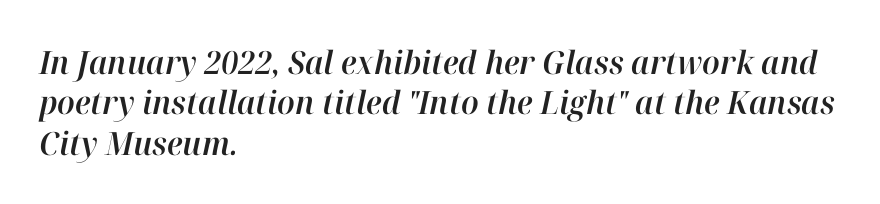
The image shows 32 px text type, italic (leaning right); set left-aligned, normal line spacing (1.26x), normal letter spacing, not underlined; high stroke contrast and a medium x-height.
